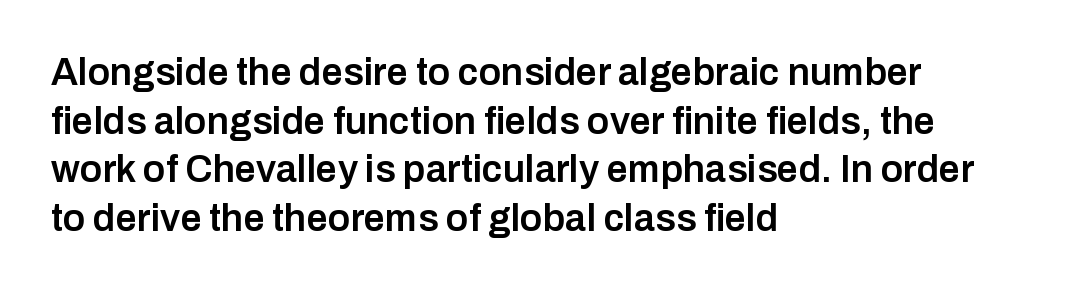
Q: Is the text bold? A: Semi-bold.
Q: Is the text italic (slanted)? A: No, it is upright.
Q: Is the typeface a serif or a sans-serif typeface? A: Sans-serif.
Q: Is the text underlined? A: No.
Q: How is the paragraph aligned? A: Left-aligned.
Q: Is the spacing between letters normal or unusually wide? A: Normal.
Q: Is the spacing between lines tight, normal or loose? A: Normal.
Q: Width (condensed, normal, or wide)? A: Normal.
Q: Stroke contrast? A: Low.
Q: x-height? A: Medium.
Q: Monospaced? A: No.
